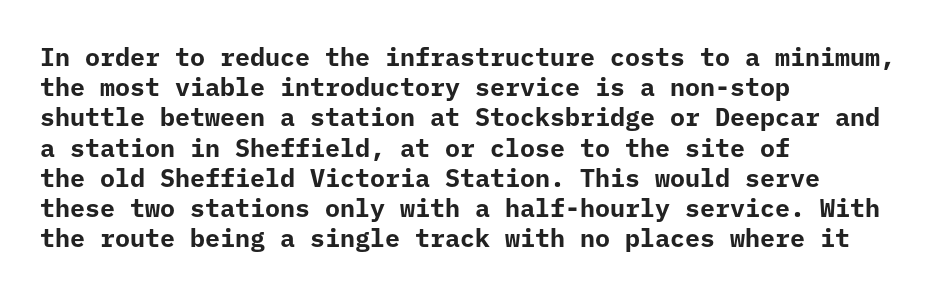
Q: Is the text bold? A: Yes.
Q: Is the text italic (slanted)? A: No, it is upright.
Q: Is the text underlined? A: No.
Q: How is the paragraph aligned? A: Left-aligned.
Q: Is the spacing between letters normal or unusually wide? A: Normal.
